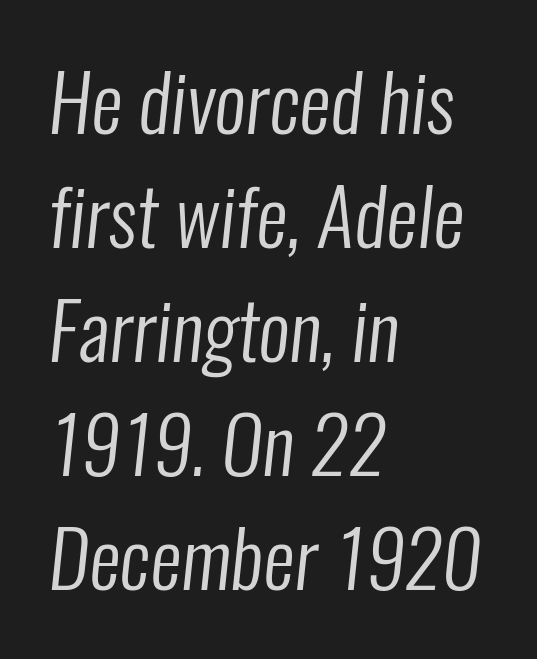
{"serif": "no", "bold": "no", "weight": "regular", "width": "condensed", "stroke_contrast": "low", "x_height": "medium", "monospaced": "no", "underline": "no", "align": "left", "line_spacing": "normal", "line_spacing_ratio": 1.46, "letter_spacing": "normal", "letter_spacing_em": 0.0, "glyph_px": 78}
